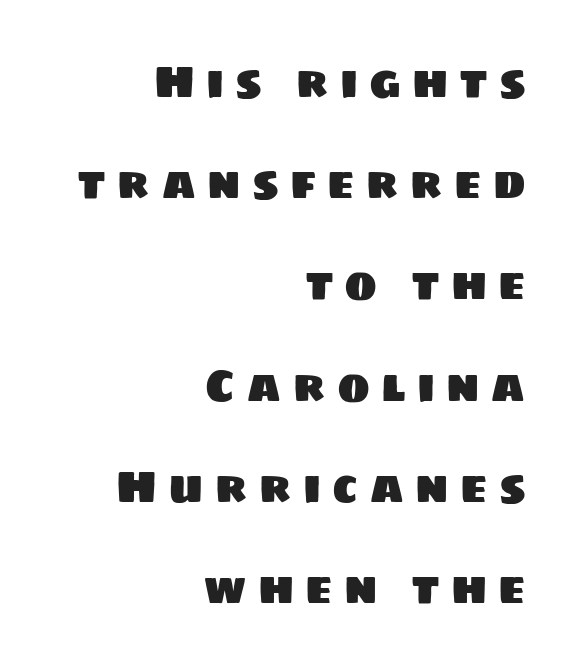
Q: Is the typeface a serif or a sans-serif typeface? A: Sans-serif.
Q: Is the text underlined? A: No.
Q: How is the paragraph aligned? A: Right-aligned.
Q: Is the spacing between letters normal or unusually wide? A: Unusually wide.
Q: Is the spacing between lines tight, normal or loose? A: Loose.
Q: Width (condensed, normal, or wide)? A: Normal.
Q: Stroke contrast? A: Low.
Q: x-height? A: Large.
Q: Monospaced? A: No.
